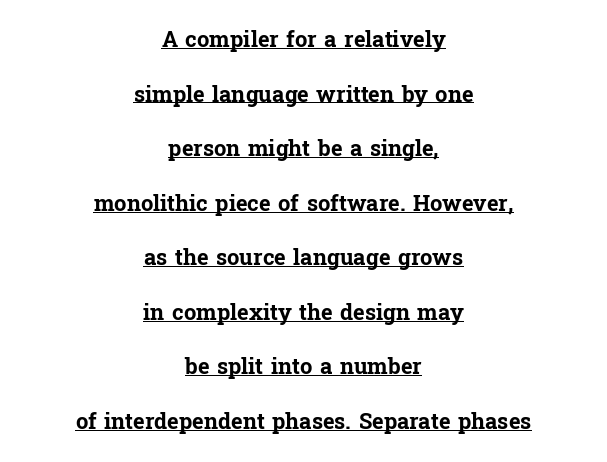
The image shows 22 px bold type, upright; set centered, loose line spacing (2.48x), normal letter spacing, underlined.
